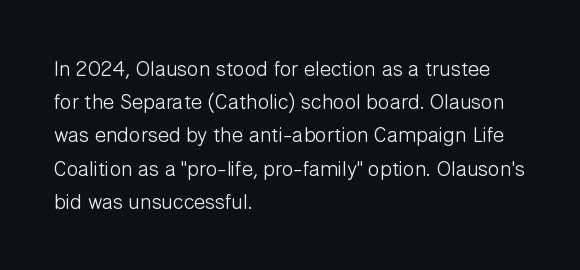
The face looks like a standard text weight, possibly lighter. Short and long lines alike share a common starting point at left. Vertically, the passage feels balanced, rows spaced as you'd expect. A bare baseline throughout the passage. Here the glyphs are tracked normally, forming tight word shapes.
